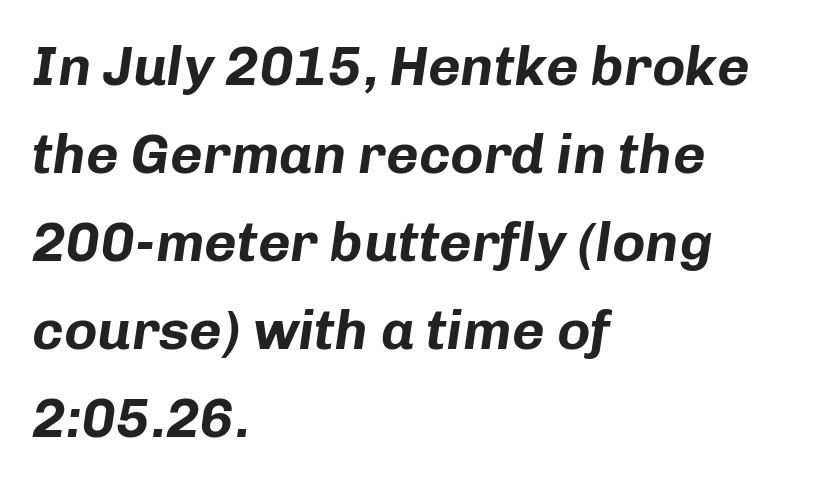
The image shows 56 px bold type, italic (leaning right); set left-aligned, normal line spacing (1.57x), normal letter spacing, not underlined; low stroke contrast and a medium x-height.
